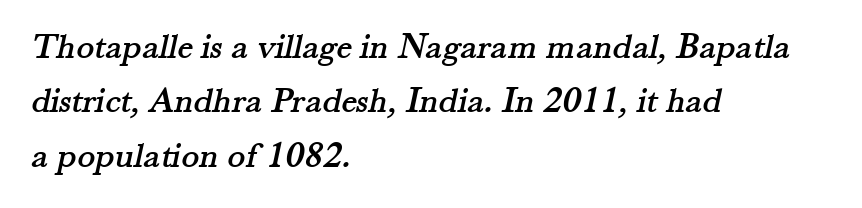
Teacher's note: observe the even left margin — that is flush-left alignment. Notice how descenders clear the ascenders below comfortably — that's standard leading. You could not count columns in this text — the font is proportionally spaced. Anything drawn beneath the words? Only blank space. Regarding serifs, this sample has them. You could call the tracking neutral — neither tight nor loose.
